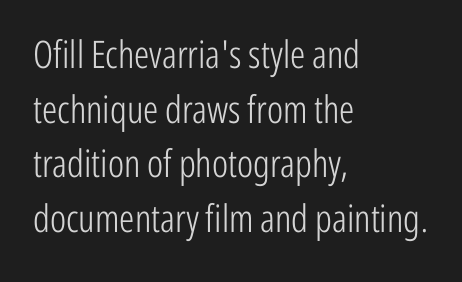
Stroke thickness stays within the range of a standard reading face or lighter. These lines are rendered in a variable-pitch font. The letters carry no serifs — their stems end cleanly without finishing strokes. Layout note: lines flush left.
